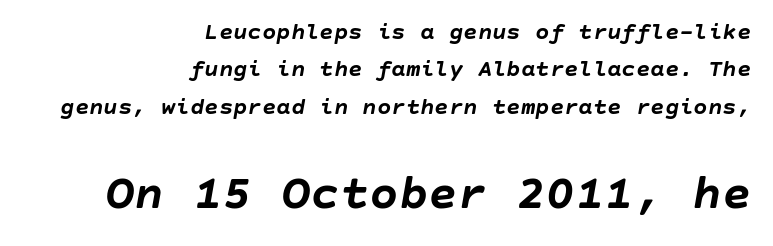
The image shows 49 px semibold type, italic (leaning right); set right-aligned, normal line spacing (1.56x), normal letter spacing, not underlined; the second (bottom) block is 2.04x larger; low stroke contrast and a large x-height.
